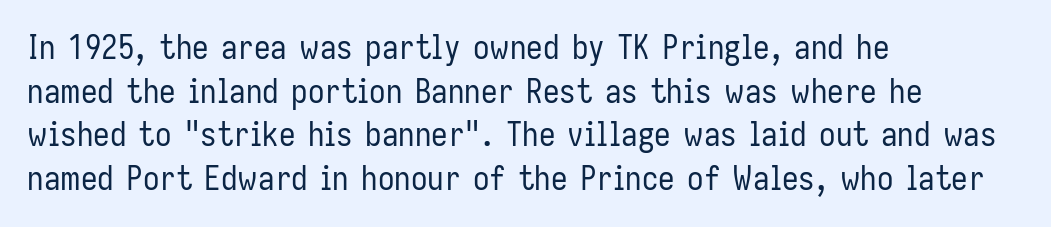
Q: Is the text bold? A: No.
Q: Is the text italic (slanted)? A: No, it is upright.
Q: Is the typeface a serif or a sans-serif typeface? A: Sans-serif.
Q: Is the text underlined? A: No.
Q: How is the paragraph aligned? A: Left-aligned.
Q: Is the spacing between letters normal or unusually wide? A: Normal.
Q: Is the spacing between lines tight, normal or loose? A: Normal.
Q: Width (condensed, normal, or wide)? A: Condensed.
Q: Stroke contrast? A: Low.
Q: x-height? A: Medium.
Q: Monospaced? A: No.
